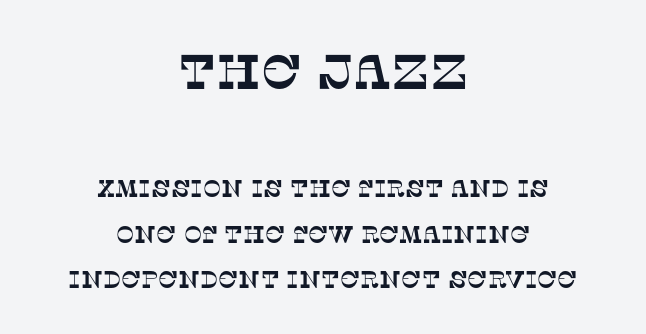
Q: Is the typeface a serif or a sans-serif typeface? A: Serif.
Q: Is the text underlined? A: No.
Q: How is the paragraph aligned? A: Centered.
Q: Is the spacing between letters normal or unusually wide? A: Normal.
Q: Is the spacing between lines tight, normal or loose? A: Loose.
Q: Which block of text is set in a larger size, the first (top) or the second (bottom)? A: The first (top) one.
Q: Width (condensed, normal, or wide)? A: Normal.
Q: Stroke contrast? A: Low.
Q: x-height? A: Large.
Q: Monospaced? A: No.
